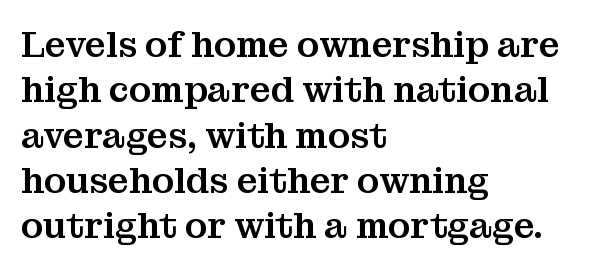
{"serif": "yes", "italic": "no", "width": "normal", "stroke_contrast": "medium", "x_height": "medium", "monospaced": "no", "underline": "no", "align": "left", "line_spacing": "normal", "line_spacing_ratio": 1.26, "letter_spacing": "normal", "letter_spacing_em": 0.0, "glyph_px": 36}
